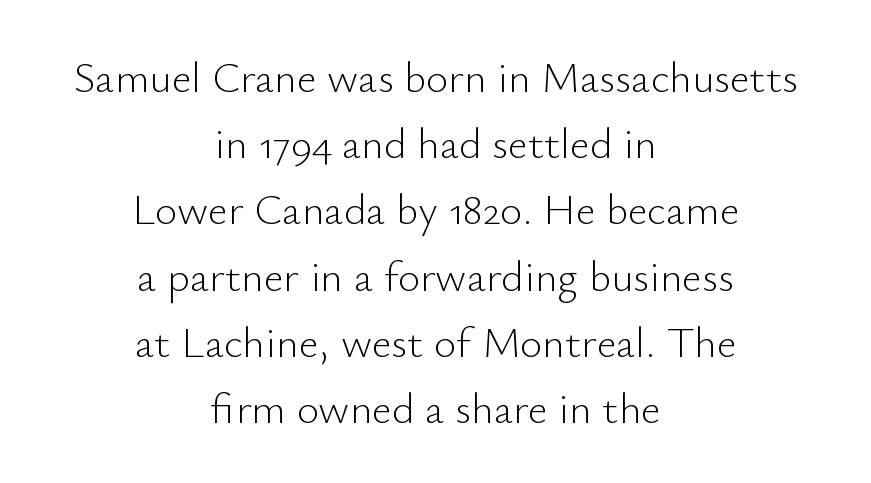
The image shows 43 px light sans-serif type, upright; set centered, normal line spacing (1.54x), normal letter spacing, not underlined; low stroke contrast and a small x-height.
